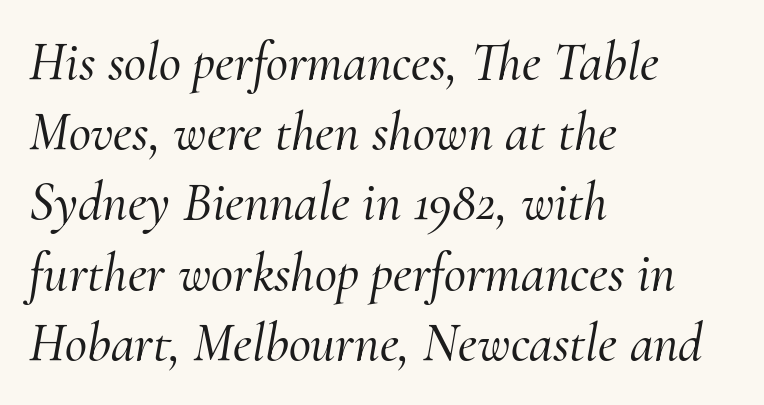
The image shows 54 px serif type, italic (leaning right); set left-aligned, normal line spacing (1.3x), normal letter spacing, not underlined; medium stroke contrast and a small x-height.
